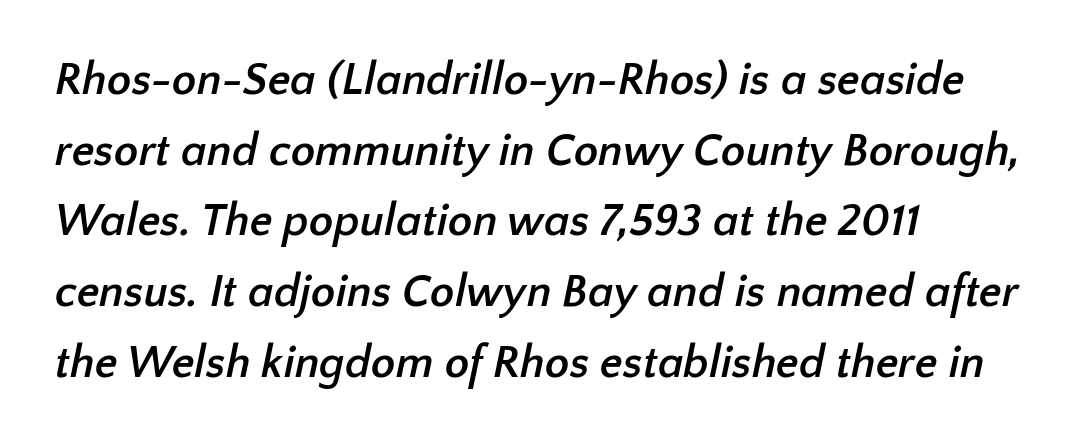
The image shows 45 px semibold sans-serif type; set left-aligned, normal line spacing (1.57x), normal letter spacing, not underlined; low stroke contrast and a medium x-height.
